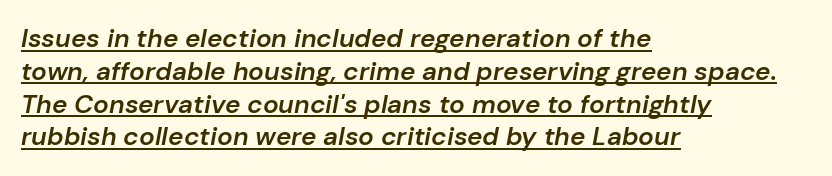
{"italic": "yes", "lean": "right", "slant_degrees": 10, "bold": "semi", "underline": "yes", "align": "left", "line_spacing": "normal", "line_spacing_ratio": 1.26, "letter_spacing": "normal", "letter_spacing_em": 0.0, "glyph_px": 26}
